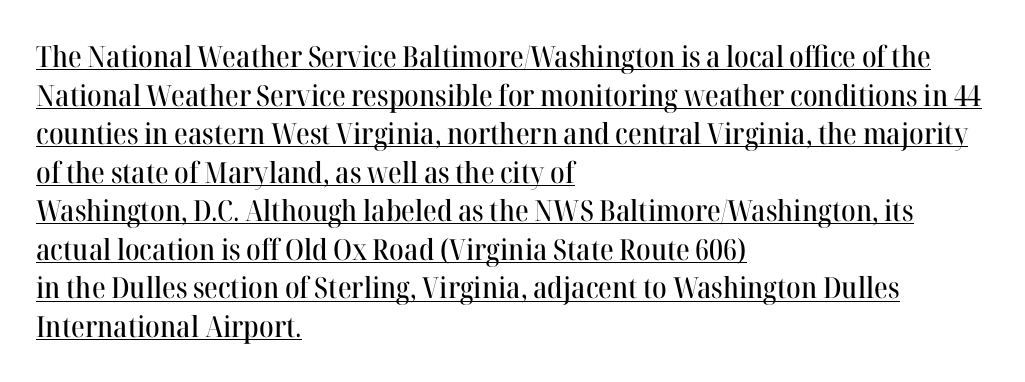
Q: Is the text italic (slanted)? A: No, it is upright.
Q: Is the typeface a serif or a sans-serif typeface? A: Serif.
Q: Is the text underlined? A: Yes.
Q: How is the paragraph aligned? A: Left-aligned.
Q: Is the spacing between letters normal or unusually wide? A: Normal.
Q: Is the spacing between lines tight, normal or loose? A: Normal.
Q: Width (condensed, normal, or wide)? A: Normal.
Q: Stroke contrast? A: High.
Q: x-height? A: Medium.
Q: Monospaced? A: No.
